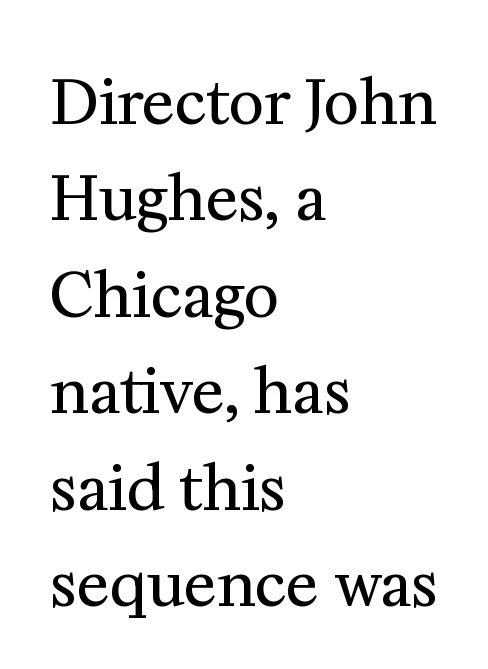
Q: Is the text bold? A: No.
Q: Is the text italic (slanted)? A: No, it is upright.
Q: Is the typeface a serif or a sans-serif typeface? A: Serif.
Q: Is the text underlined? A: No.
Q: How is the paragraph aligned? A: Left-aligned.
Q: Is the spacing between letters normal or unusually wide? A: Normal.
Q: Is the spacing between lines tight, normal or loose? A: Normal.
Q: Width (condensed, normal, or wide)? A: Normal.
Q: Stroke contrast? A: Medium.
Q: x-height? A: Medium.
Q: Monospaced? A: No.
